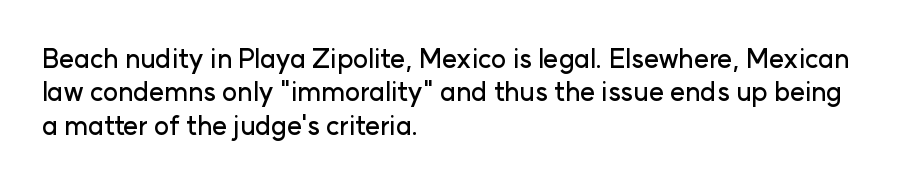
Q: Is the text italic (slanted)? A: No, it is upright.
Q: Is the text underlined? A: No.
Q: How is the paragraph aligned? A: Left-aligned.
Q: Is the spacing between letters normal or unusually wide? A: Normal.
Q: Is the spacing between lines tight, normal or loose? A: Normal.
